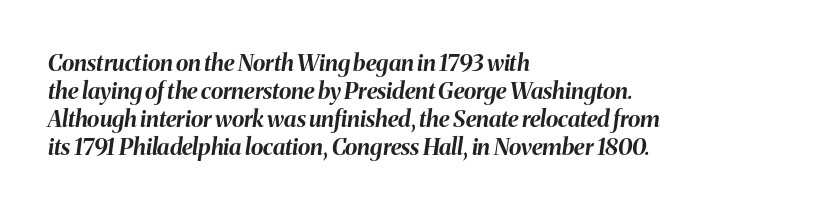
The image shows 23 px bold type, italic (leaning right); set left-aligned, line spacing 1.22x, normal letter spacing, not underlined.
